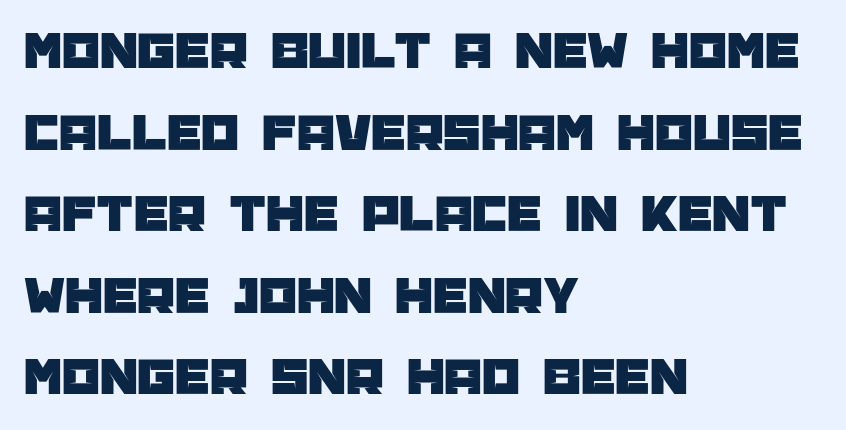
The image shows 54 px sans-serif type, upright; set left-aligned, normal line spacing (1.51x), normal letter spacing, not underlined; low stroke contrast and a large x-height.
